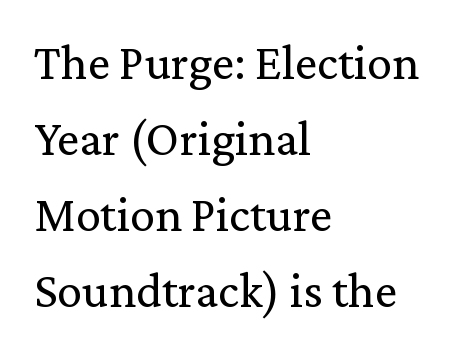
Q: Is the text bold? A: No.
Q: Is the text italic (slanted)? A: No, it is upright.
Q: Is the typeface a serif or a sans-serif typeface? A: Serif.
Q: Is the text underlined? A: No.
Q: How is the paragraph aligned? A: Left-aligned.
Q: Is the spacing between letters normal or unusually wide? A: Normal.
Q: Is the spacing between lines tight, normal or loose? A: Normal.
Q: Width (condensed, normal, or wide)? A: Normal.
Q: Stroke contrast? A: Medium.
Q: x-height? A: Medium.
Q: Monospaced? A: No.
